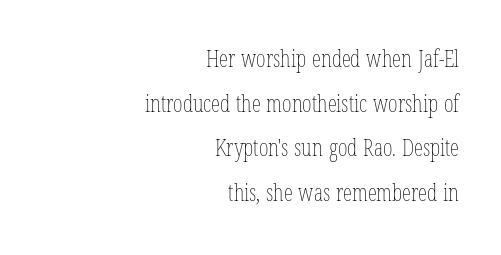
This block would shrink considerably if given ordinary leading; it's expanded now. Casual observation: everything's shoved over to the right. Standard letterfit; no display-style spreading of the glyphs. The zone under the glyphs is completely vacant.
